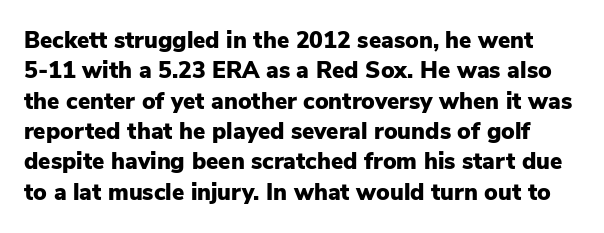
No extra tracking has been applied to these lines. These lines sit exactly where default settings would place them. In terms of weight, the rendering is a true, heavy bold. Decoration check: the copy has no underline. Posture: upright roman.
